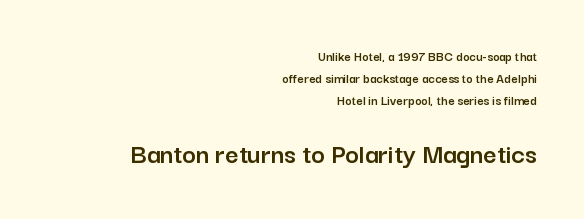
Rendered with straight, roman letterforms. Nothing unusual about the tracking: characters are spaced as the font intends. Rule under the text: the space is simply empty. Larger block? The one below; the one above is distinctly smaller. In terms of leading, this rendering sits right in the middle.
